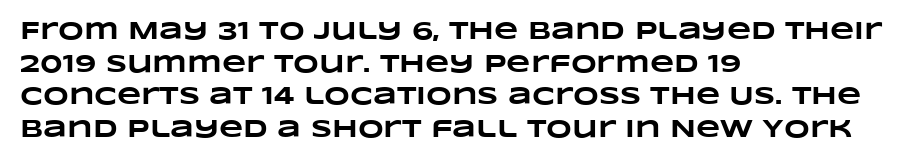
Letter spacing: default. The font is running at its bold setting. The rows are spaced the way most documents space them. Only glyphs here, with clear space below each row.
